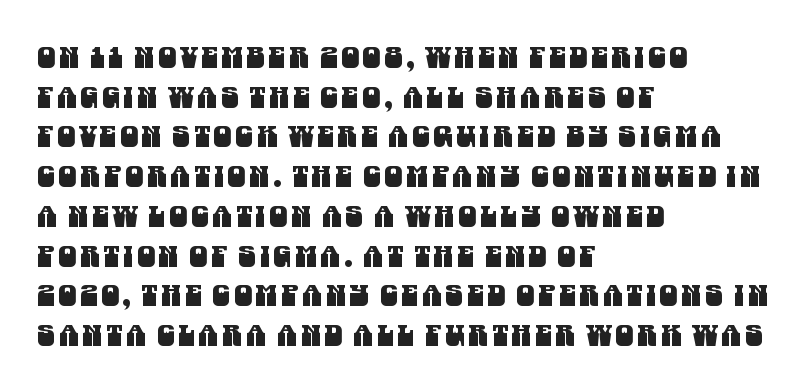
Q: Is the typeface a serif or a sans-serif typeface? A: Sans-serif.
Q: Is the text underlined? A: No.
Q: How is the paragraph aligned? A: Left-aligned.
Q: Is the spacing between lines tight, normal or loose? A: Normal.
Q: Width (condensed, normal, or wide)? A: Condensed.
Q: Stroke contrast? A: Medium.
Q: x-height? A: Large.
Q: Monospaced? A: No.
